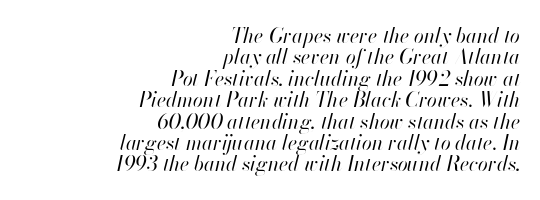
{"italic": "yes", "lean": "right", "slant_degrees": 13, "bold": "no", "underline": "no", "align": "right", "line_spacing": "tight", "line_spacing_ratio": 1.07, "letter_spacing": "normal", "letter_spacing_em": 0.0, "glyph_px": 20}
